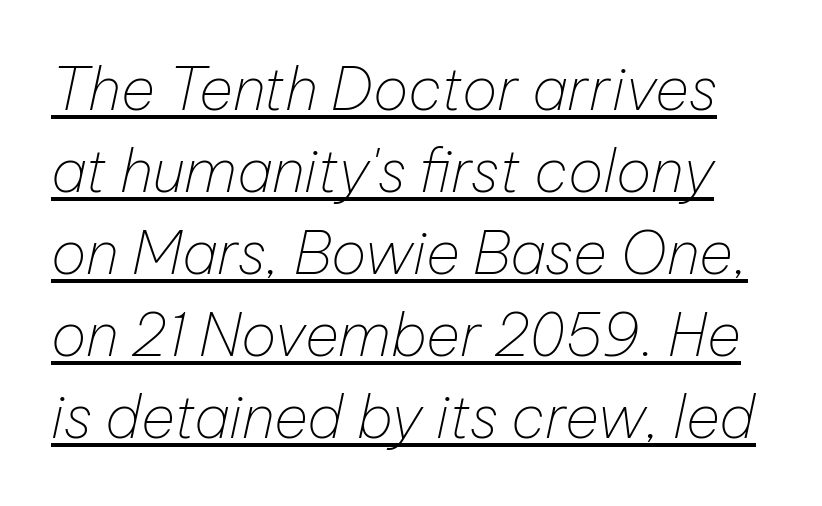
Vertically, the passage feels balanced, rows spaced as you'd expect. You could call the tracking neutral — neither tight nor loose. This sample has the flowing, uneven cadence of proportional lettering. The lettering is marked with a stroke running underneath it. Think standard paragraph weight, or any step lighter than that.
